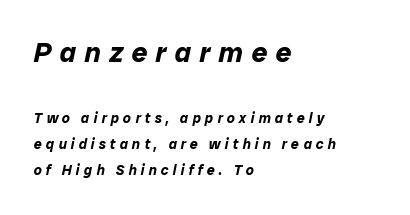
Q: Is the text bold? A: Yes.
Q: Is the text italic (slanted)? A: Yes, it leans right by about 12 degrees.
Q: Is the text underlined? A: No.
Q: How is the paragraph aligned? A: Left-aligned.
Q: Is the spacing between letters normal or unusually wide? A: Unusually wide.
Q: Which block of text is set in a larger size, the first (top) or the second (bottom)? A: The first (top) one.
Q: Width (condensed, normal, or wide)? A: Normal.
Q: Stroke contrast? A: Low.
Q: x-height? A: Medium.
Q: Monospaced? A: No.
